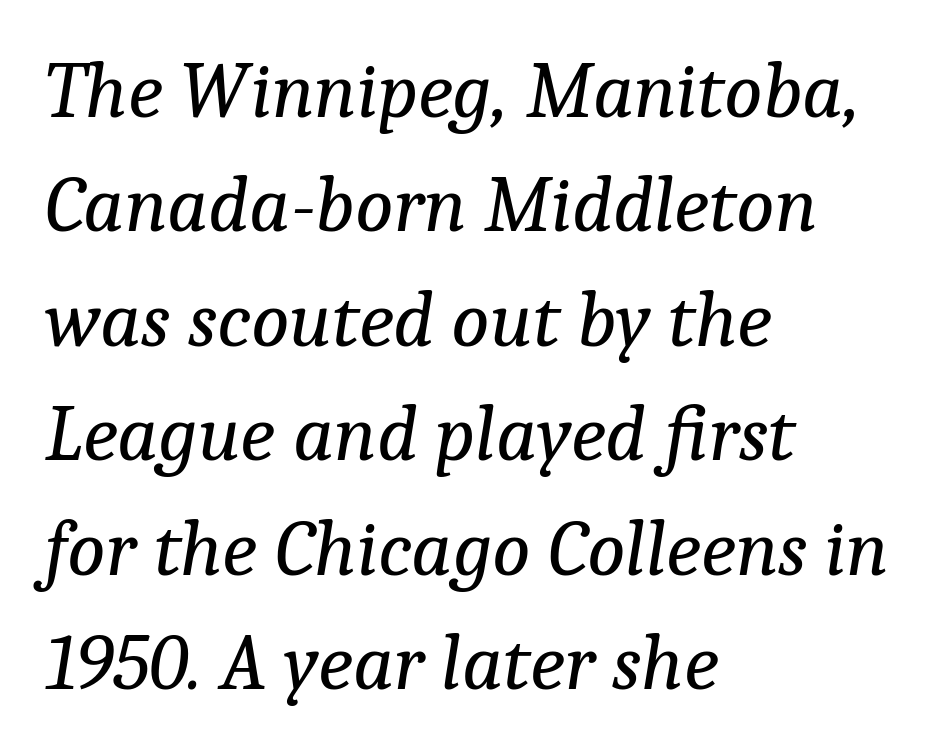
{"serif": "yes", "italic": "yes", "lean": "right", "slant_degrees": 9, "bold": "no", "weight": "regular", "width": "normal", "stroke_contrast": "low", "x_height": "medium", "monospaced": "no", "underline": "no", "align": "left", "line_spacing": "normal", "line_spacing_ratio": 1.43, "letter_spacing": "normal", "letter_spacing_em": 0.0, "glyph_px": 80}
